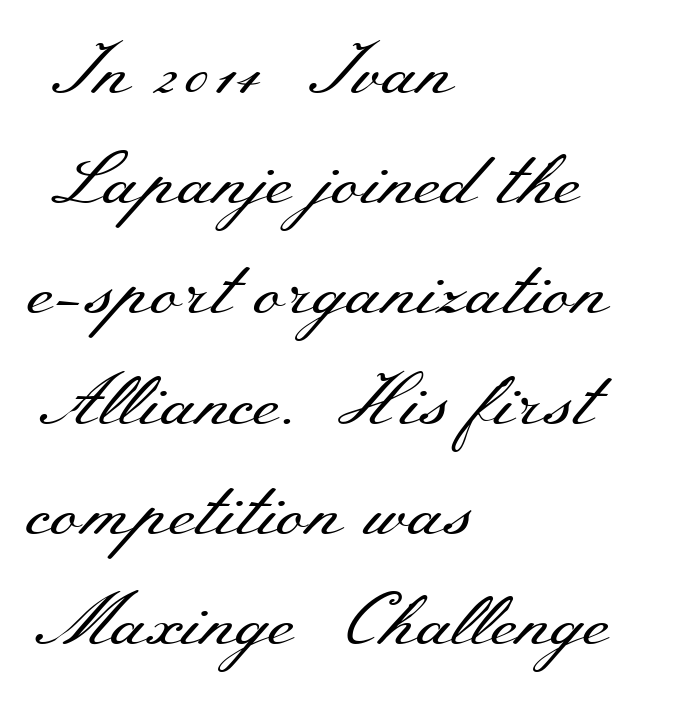
{"serif": "yes", "bold": "no", "weight": "regular", "width": "wide", "stroke_contrast": "medium", "x_height": "small", "monospaced": "no", "underline": "no", "align": "left", "line_spacing": "normal", "line_spacing_ratio": 1.51, "letter_spacing": "normal", "letter_spacing_em": 0.0, "glyph_px": 73}
